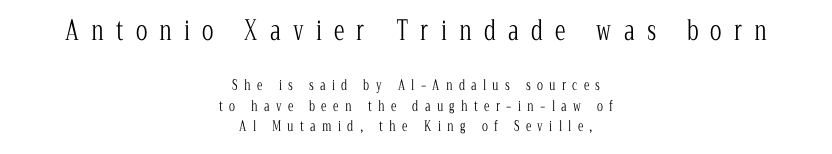
{"italic": "no", "bold": "no", "underline": "no", "align": "center", "line_spacing": "normal", "line_spacing_ratio": 1.44, "letter_spacing": "wide", "letter_spacing_em": 0.45, "larger_block": "first", "size_ratio": 1.93, "glyph_px": 27}
